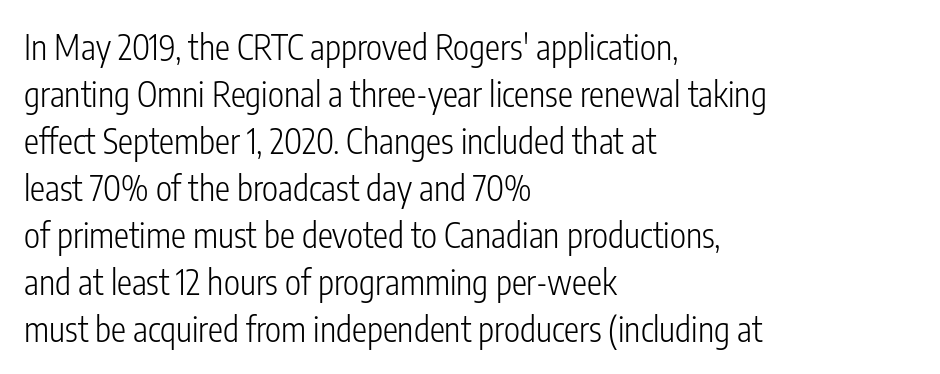
Note the varied advance widths — an 'i' is clearly narrower than an 'm'. Ascenders rise straight up at ninety degrees. Typeset ragged right — the left edge is the straight one. Plain, unruled lines of type. The rendering keeps characters at their native spacing. Font category for this specimen: sans-serif.
